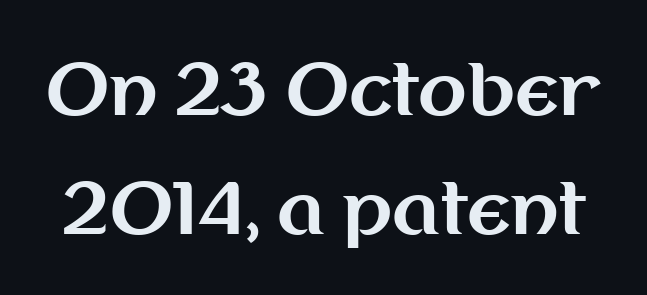
Q: Is the text bold? A: Yes.
Q: Is the text italic (slanted)? A: No, it is upright.
Q: Is the typeface a serif or a sans-serif typeface? A: Sans-serif.
Q: Is the text underlined? A: No.
Q: Is the spacing between letters normal or unusually wide? A: Normal.
Q: Is the spacing between lines tight, normal or loose? A: Normal.
Q: Width (condensed, normal, or wide)? A: Normal.
Q: Stroke contrast? A: Medium.
Q: x-height? A: Medium.
Q: Monospaced? A: No.
